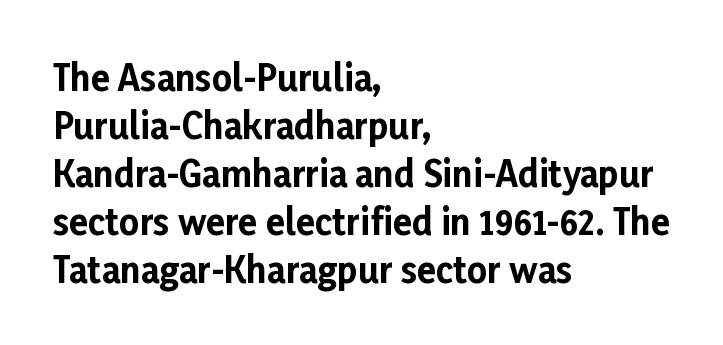
{"serif": "no", "italic": "no", "bold": "yes", "weight": "bold", "width": "normal", "stroke_contrast": "low", "x_height": "medium", "monospaced": "no", "underline": "no", "align": "left", "line_spacing": "normal", "line_spacing_ratio": 1.37, "letter_spacing": "normal", "letter_spacing_em": 0.0, "glyph_px": 35}
